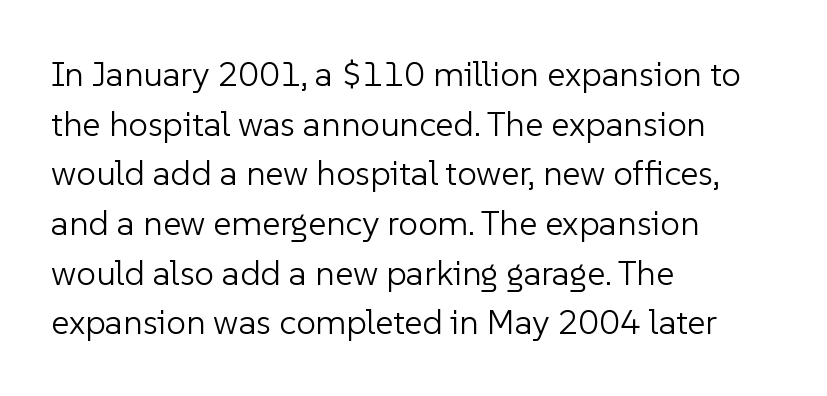
The rows are spaced the way most documents space them. The glyphs in this specimen are sans serif. This sample uses an upright cut, with every glyph sitting square on the baseline. Decoration check: the copy has no underline.
